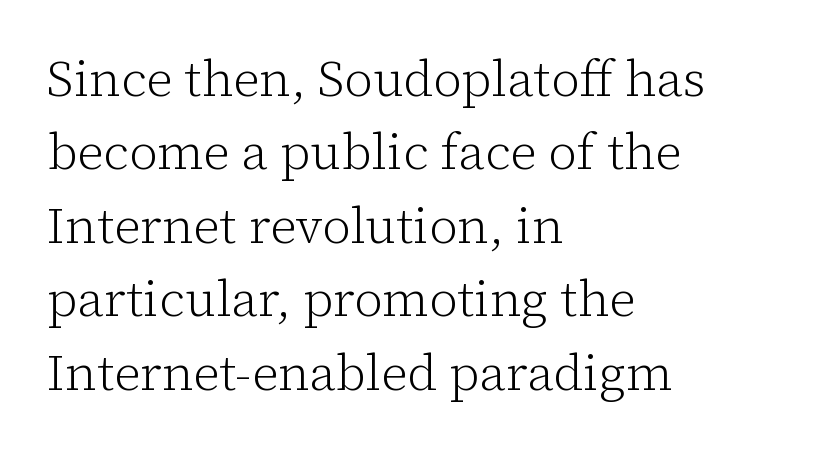
The image shows 50 px light serif type, upright; set left-aligned, normal line spacing (1.47x), normal letter spacing, not underlined; low stroke contrast and a medium x-height.
